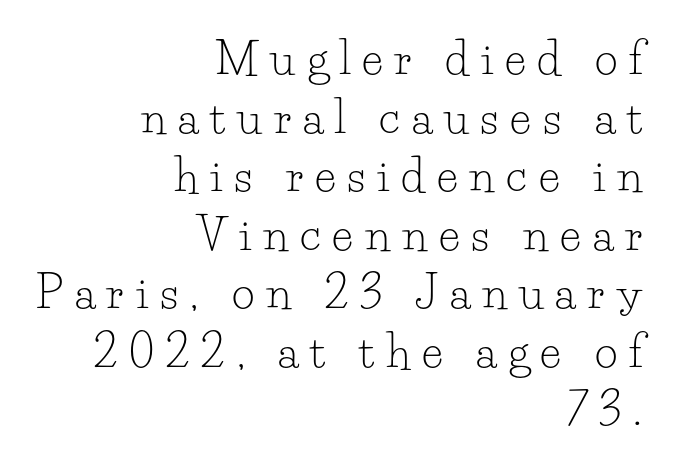
{"serif": "yes", "italic": "no", "bold": "no", "weight": "light", "width": "normal", "stroke_contrast": "low", "x_height": "small", "monospaced": "no", "underline": "no", "align": "right", "line_spacing": "normal", "line_spacing_ratio": 1.33, "letter_spacing": "wide", "letter_spacing_em": 0.27, "glyph_px": 44}
